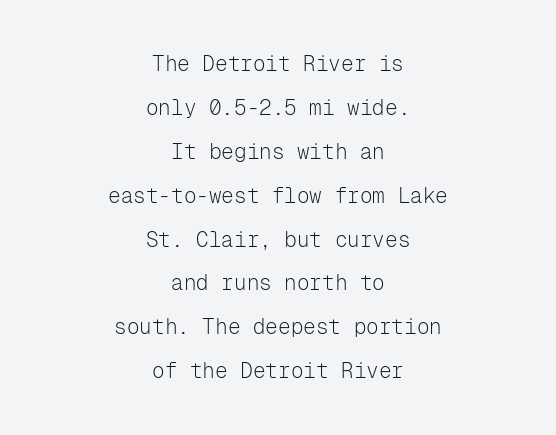
The image shows 21 px text type, upright; set centered, loose line spacing (2.09x), normal letter spacing, not underlined.
